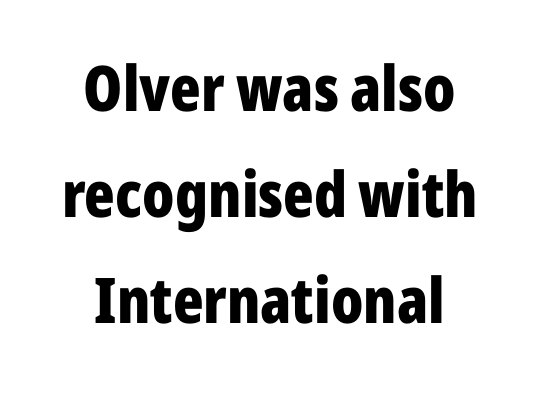
Letters rest on an invisible, unmarked baseline. These lines are rendered in a variable-pitch font. Whoever set this chose a conventional vertical rhythm. These lines keep a tight, regular rhythm from letter to letter.
